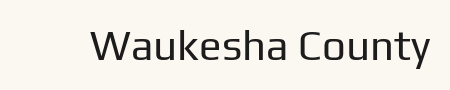
Note: no serifs on the glyphs. The zone under the glyphs is completely vacant. These lines are rendered in a variable-pitch font. The letters stand straight up with perfectly vertical stems.
